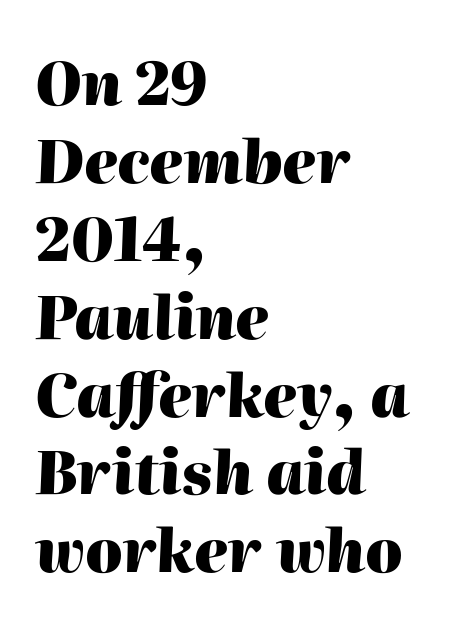
Q: Is the text bold? A: Yes.
Q: Is the text italic (slanted)? A: Yes, it leans right by about 2 degrees.
Q: Is the text underlined? A: No.
Q: How is the paragraph aligned? A: Left-aligned.
Q: Is the spacing between letters normal or unusually wide? A: Normal.
Q: Is the spacing between lines tight, normal or loose? A: Normal.
Q: Width (condensed, normal, or wide)? A: Normal.
Q: Stroke contrast? A: High.
Q: x-height? A: Medium.
Q: Monospaced? A: No.
